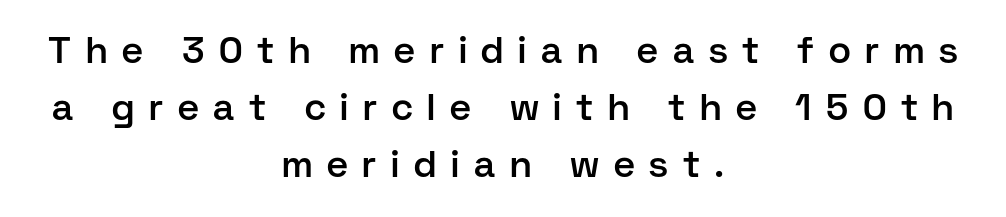
{"serif": "no", "italic": "no", "bold": "semi", "weight": "semibold", "width": "normal", "stroke_contrast": "low", "x_height": "medium", "monospaced": "no", "underline": "no", "align": "center", "line_spacing": "normal", "line_spacing_ratio": 1.54, "letter_spacing": "wide", "letter_spacing_em": 0.4, "glyph_px": 37}
